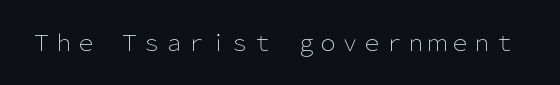
The image shows 22 px text type, upright; set normal letter spacing, not underlined.
